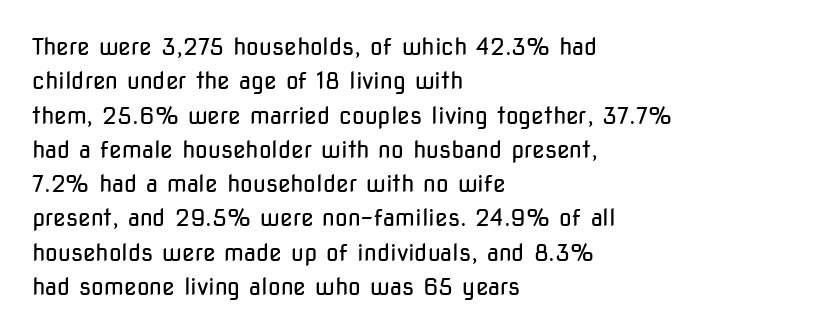
The image shows 23 px text type, upright; set left-aligned, normal line spacing (1.49x), normal letter spacing, not underlined.
